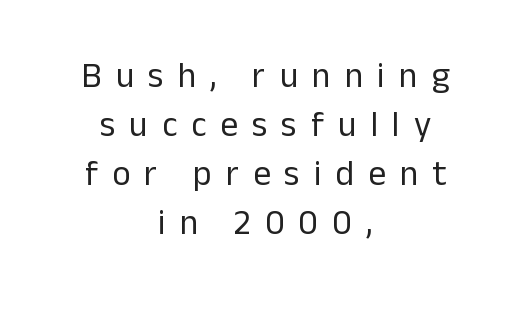
The image shows 35 px regular-weight sans-serif type, upright; set centered, normal line spacing (1.4x), unusually wide letter spacing (+0.4 em), not underlined; low stroke contrast and a medium x-height.
